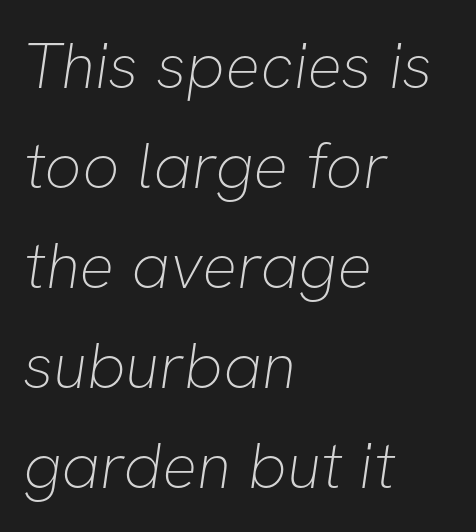
Q: Is the text bold? A: No.
Q: Is the typeface a serif or a sans-serif typeface? A: Sans-serif.
Q: Is the text underlined? A: No.
Q: How is the paragraph aligned? A: Left-aligned.
Q: Is the spacing between letters normal or unusually wide? A: Normal.
Q: Is the spacing between lines tight, normal or loose? A: Normal.
Q: Width (condensed, normal, or wide)? A: Normal.
Q: Stroke contrast? A: Low.
Q: x-height? A: Medium.
Q: Monospaced? A: No.
